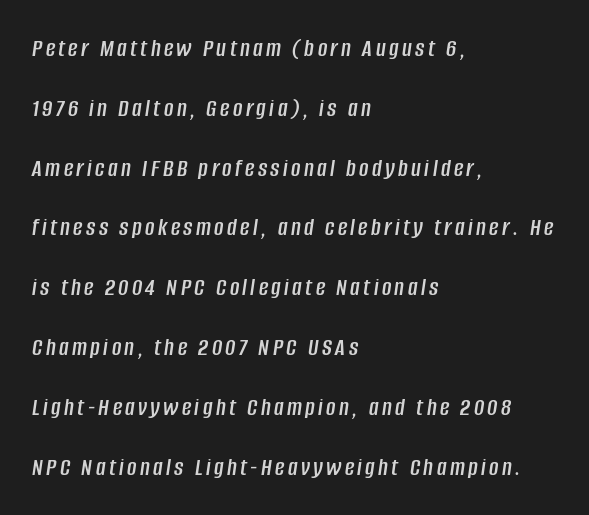
Does the leading feel generous? Absolutely, it's lavish. Visually the block forms a straight wall on the left and a jagged coastline on the right. Posture: slanted. Plain, unruled lines of type.
